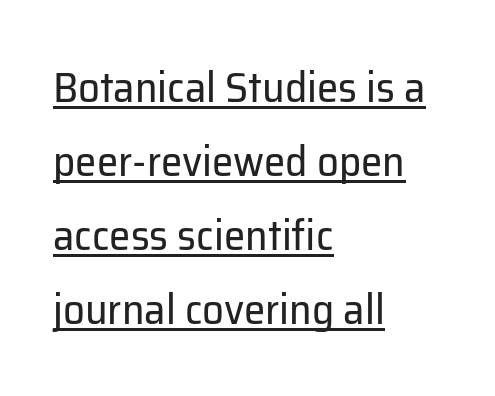
Each letter's strokes conclude bluntly, with no projecting serifs. Spacing verdict: proportional, widths tailored to each character. These characters rest on top of a visible drawn line. Weight: in the light-to-regular range.
